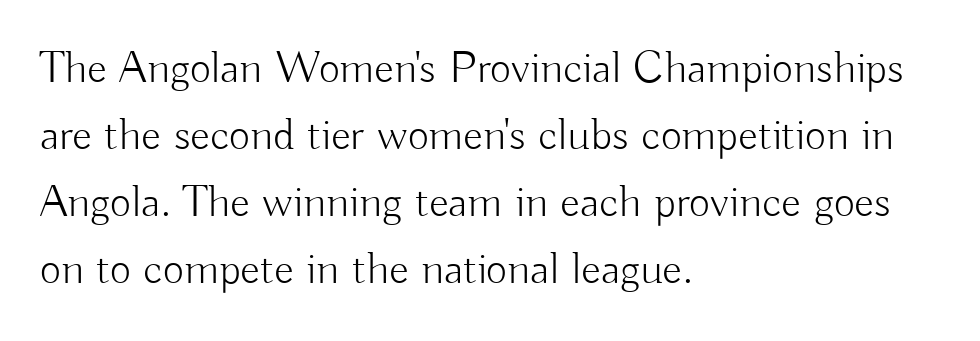
Q: Is the text bold? A: No.
Q: Is the text italic (slanted)? A: No, it is upright.
Q: Is the typeface a serif or a sans-serif typeface? A: Sans-serif.
Q: Is the text underlined? A: No.
Q: How is the paragraph aligned? A: Left-aligned.
Q: Is the spacing between letters normal or unusually wide? A: Normal.
Q: Is the spacing between lines tight, normal or loose? A: Normal.
Q: Width (condensed, normal, or wide)? A: Normal.
Q: Stroke contrast? A: Low.
Q: x-height? A: Small.
Q: Monospaced? A: No.
